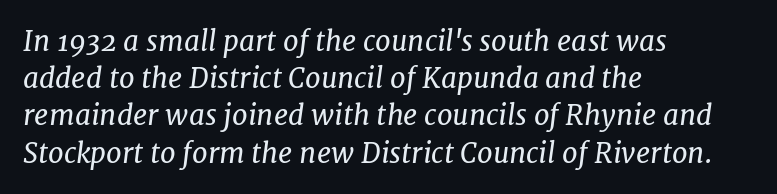
{"serif": "yes", "italic": "yes", "lean": "right", "slant_degrees": 7, "bold": "no", "weight": "regular", "width": "normal", "stroke_contrast": "low", "x_height": "medium", "monospaced": "no", "underline": "no", "align": "left", "line_spacing": "normal", "line_spacing_ratio": 1.33, "letter_spacing": "normal", "letter_spacing_em": 0.0, "glyph_px": 28}
